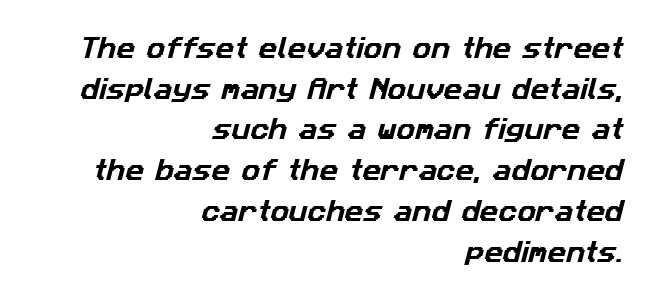
{"underline": "no", "align": "right", "line_spacing_ratio": 1.77, "letter_spacing": "normal", "letter_spacing_em": 0.0, "glyph_px": 23}
